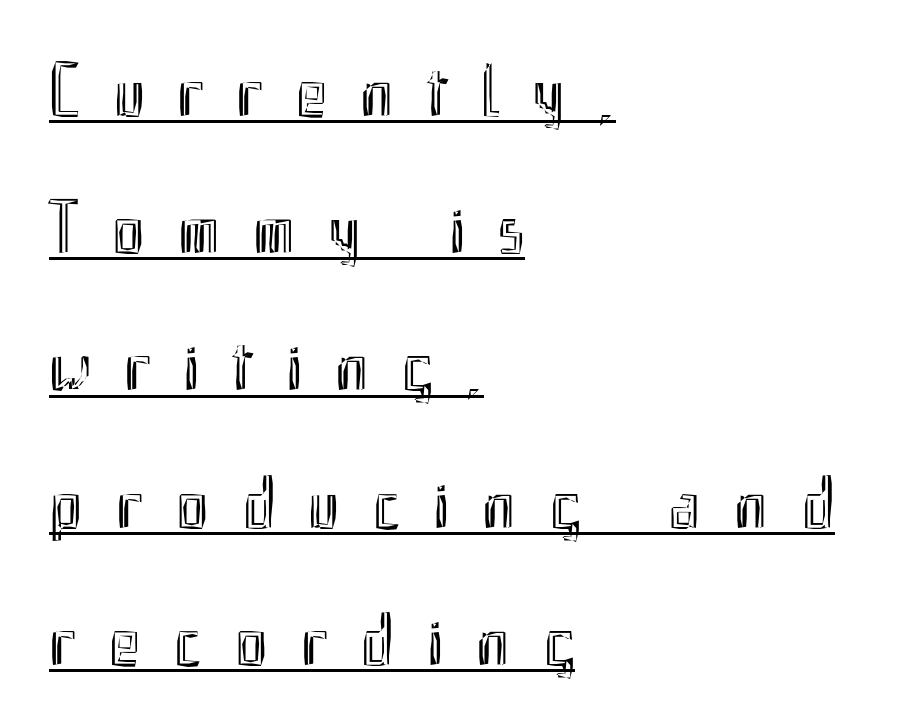
{"italic": "no", "width": "condensed", "x_height": "small", "monospaced": "no", "underline": "yes", "align": "left", "line_spacing_ratio": 1.83, "letter_spacing": "wide", "letter_spacing_em": 0.44, "glyph_px": 75}
